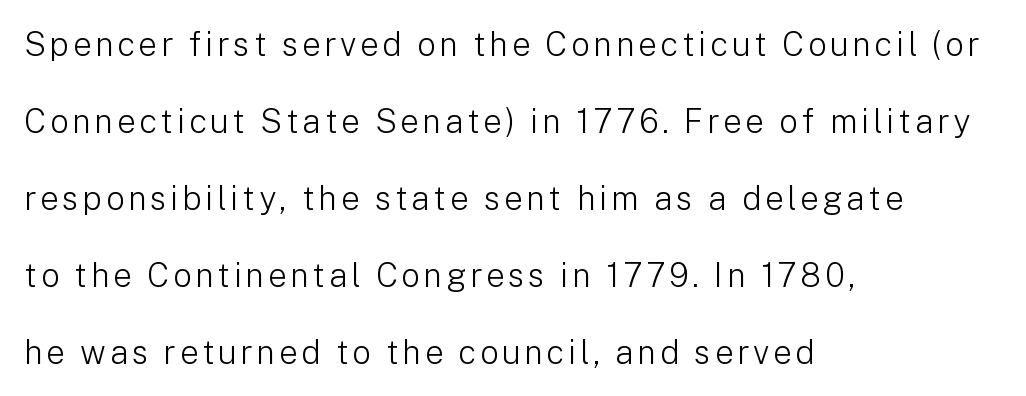
The image shows 33 px light sans-serif type, upright; set left-aligned, loose line spacing (2.33x), not underlined; low stroke contrast and a medium x-height.
